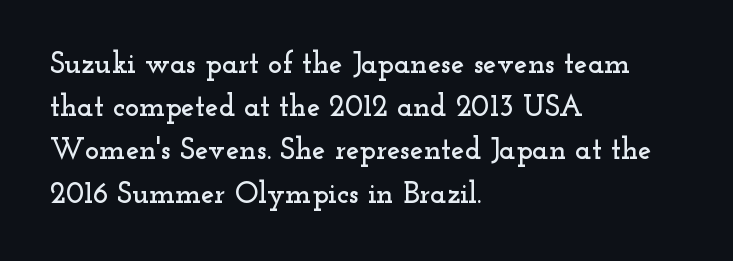
The image shows 30 px wide serif type, upright; set left-aligned, normal line spacing (1.44x), normal letter spacing, not underlined; low stroke contrast and a small x-height.
